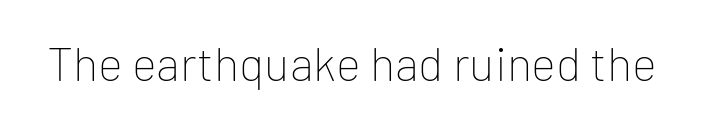
The image shows 47 px thin sans-serif type, upright; set normal letter spacing, not underlined; low stroke contrast and a medium x-height.
